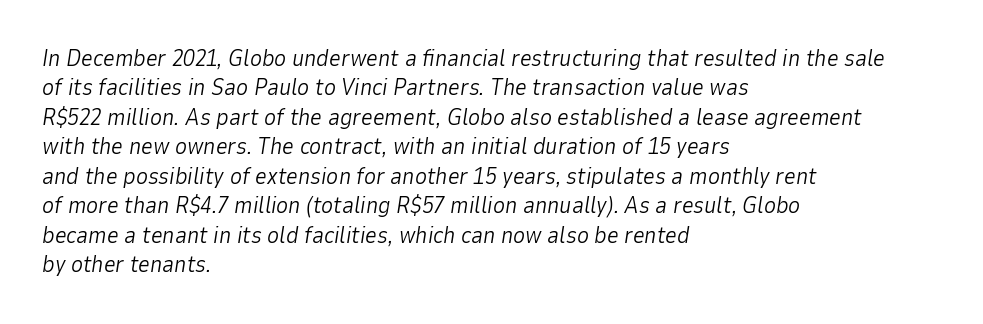
The image shows 23 px text type, italic (leaning right); set left-aligned, normal line spacing (1.28x), normal letter spacing, not underlined.
